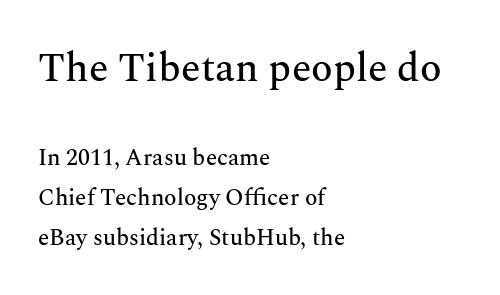
{"serif": "yes", "italic": "no", "width": "normal", "stroke_contrast": "medium", "x_height": "medium", "monospaced": "no", "underline": "no", "align": "left", "line_spacing_ratio": 1.75, "letter_spacing": "normal", "letter_spacing_em": 0.0, "larger_block": "first", "size_ratio": 1.74, "glyph_px": 40}
